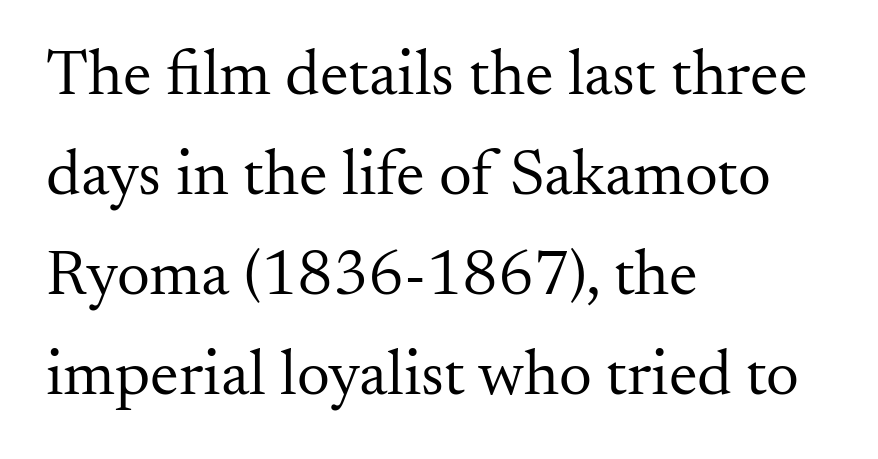
The characters are drawn with everyday or finer stroke widths. A roman cut, with each character standing at attention. Think of a printed novel: that variable character pitch is what you see here. All the whitespace from short lines collects on the right. Descender tails drop into unmarked territory. The face used here is seriffed, in the tradition of book romans.
